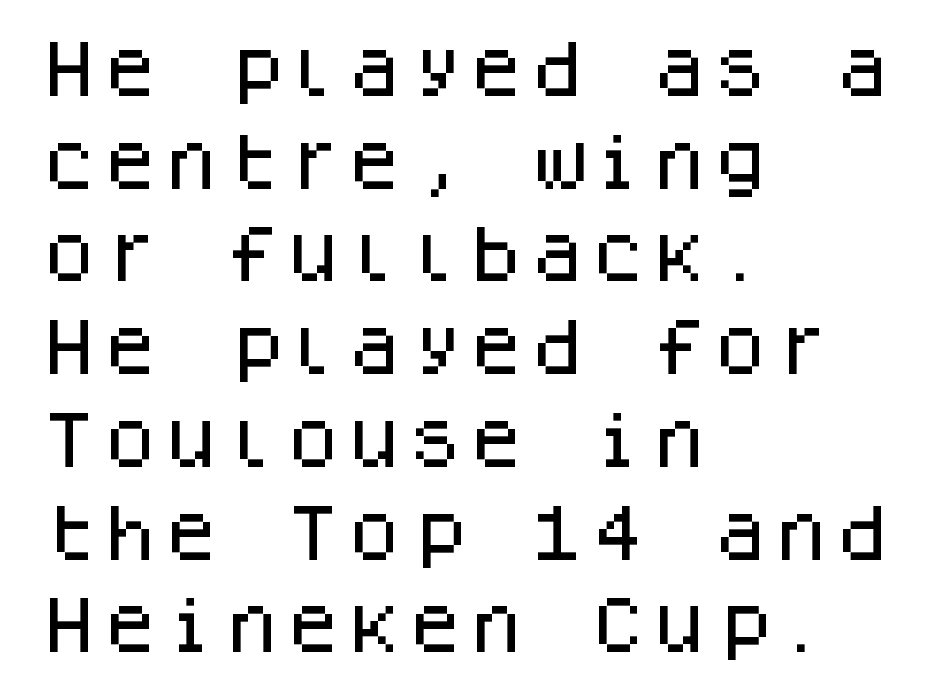
The glyphs are unaccompanied by any horizontal stroke below them. Serif or sans? Sans — the stroke terminals are bare. Glyph-to-glyph distance matches everyday printed text. Does the copy run flush right? No — it runs flush left. Is there any slant? The stems are plumb. The rendering uses typewriter-style spacing with identical character cells.
